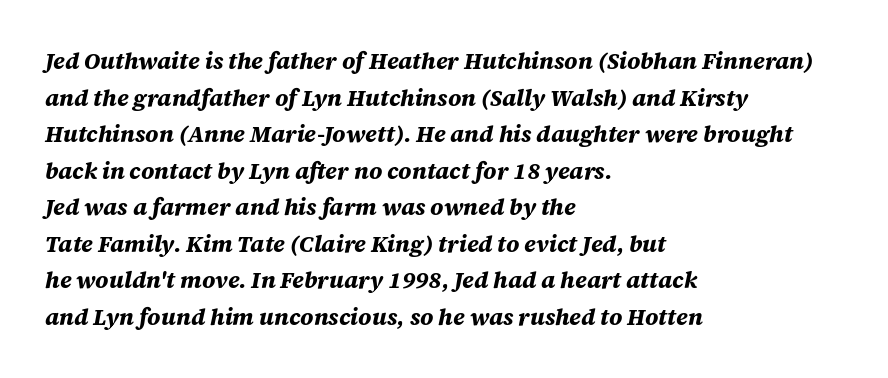
The image shows 23 px bold type, italic (leaning right); set left-aligned, normal line spacing (1.59x), normal letter spacing, not underlined.
